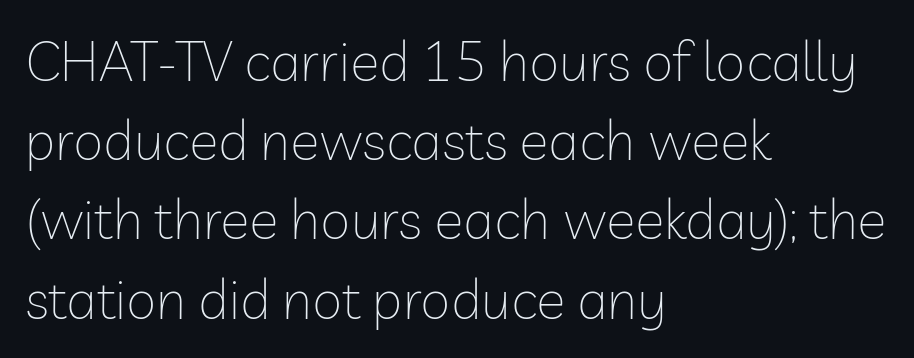
Does the type have serifs? No, each stem ends abruptly. Vertically, the passage feels balanced, rows spaced as you'd expect. A bare baseline throughout the passage. The face used here is proportionally spaced, like ordinary book or web type.
